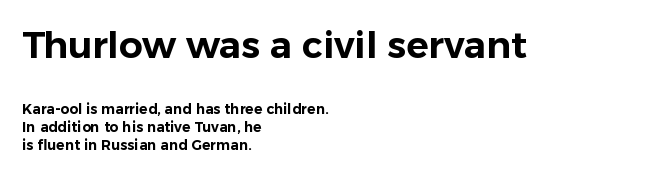
{"serif": "no", "italic": "no", "width": "normal", "stroke_contrast": "low", "x_height": "medium", "monospaced": "no", "underline": "no", "align": "left", "line_spacing": "normal", "line_spacing_ratio": 1.3, "letter_spacing": "normal", "letter_spacing_em": 0.0, "larger_block": "first", "size_ratio": 2.64, "glyph_px": 37}
